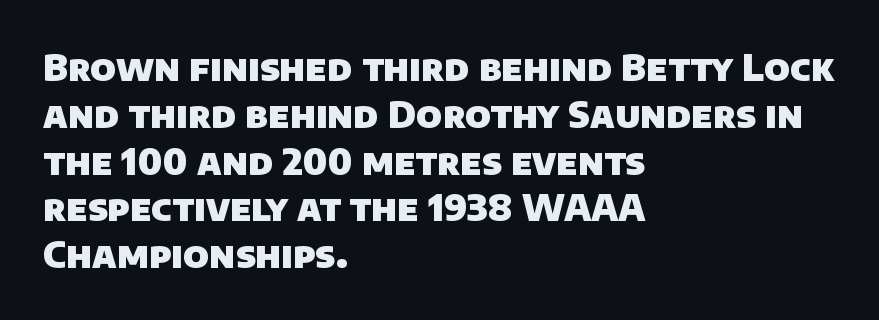
Q: Is the text bold? A: Yes.
Q: Is the typeface a serif or a sans-serif typeface? A: Sans-serif.
Q: Is the text underlined? A: No.
Q: How is the paragraph aligned? A: Left-aligned.
Q: Is the spacing between letters normal or unusually wide? A: Normal.
Q: Is the spacing between lines tight, normal or loose? A: Normal.
Q: Width (condensed, normal, or wide)? A: Normal.
Q: Stroke contrast? A: Low.
Q: x-height? A: Large.
Q: Monospaced? A: No.
